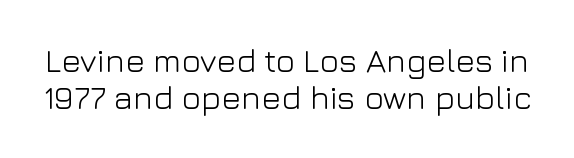
The image shows 33 px light sans-serif type, upright; set tight line spacing (1.13x), normal letter spacing, not underlined; low stroke contrast and a medium x-height.
